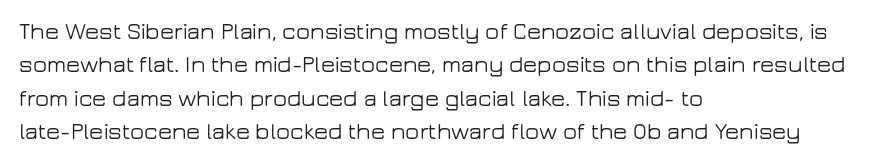
The image shows 23 px text type, upright; set left-aligned, normal line spacing (1.45x), normal letter spacing, not underlined.
